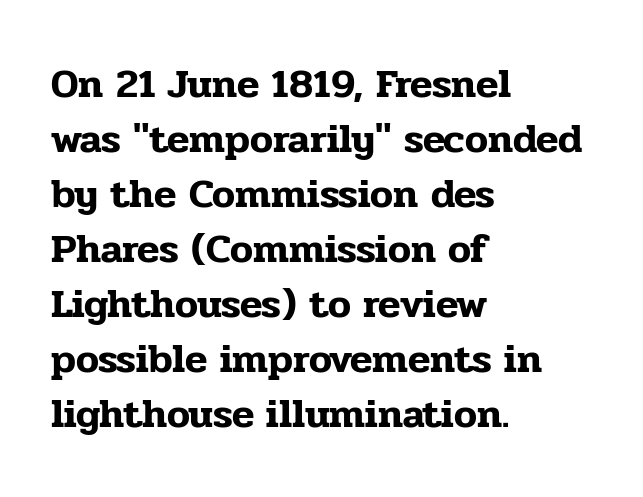
The image shows 41 px serif type, upright; set left-aligned, normal line spacing (1.34x), normal letter spacing, not underlined; low stroke contrast and a medium x-height.
